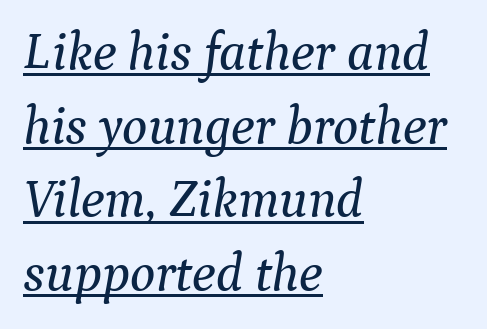
Q: Is the text italic (slanted)? A: Yes, it leans right by about 9 degrees.
Q: Is the typeface a serif or a sans-serif typeface? A: Serif.
Q: Is the text underlined? A: Yes.
Q: How is the paragraph aligned? A: Left-aligned.
Q: Is the spacing between letters normal or unusually wide? A: Normal.
Q: Is the spacing between lines tight, normal or loose? A: Normal.
Q: Width (condensed, normal, or wide)? A: Normal.
Q: Stroke contrast? A: Medium.
Q: x-height? A: Medium.
Q: Monospaced? A: No.
